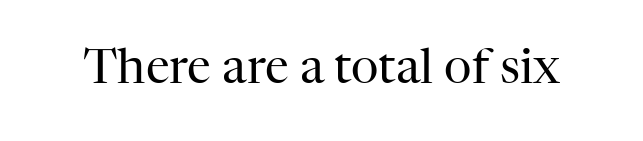
Stroke thickness stays within the range of a standard reading face or lighter. Tracking value appears to be zero — textbook default spacing. The face used here is proportionally spaced, like ordinary book or web type. Nobody drew a line under any word here. The specimen reads as upright at a glance.
